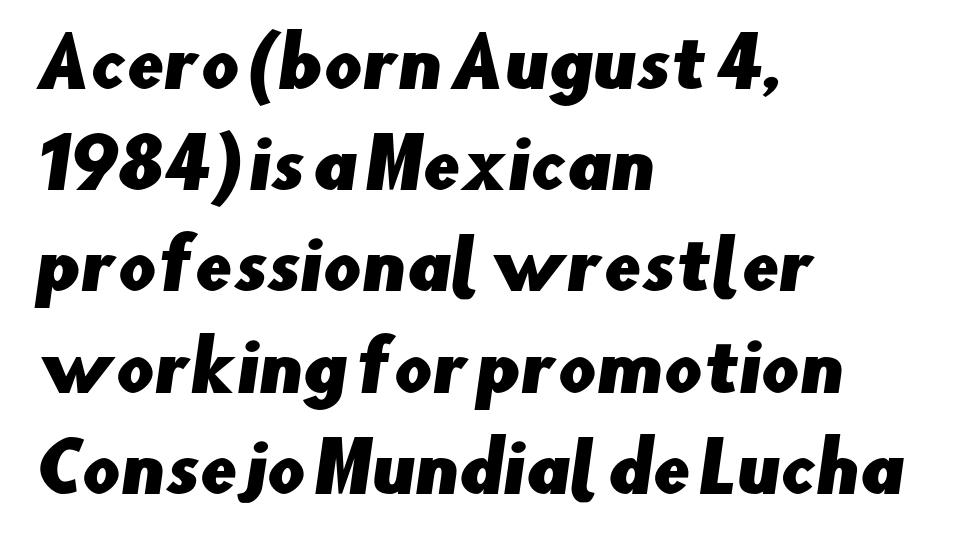
The image shows 67 px sans-serif type; set left-aligned, normal line spacing (1.51x), normal letter spacing, not underlined; low stroke contrast and a small x-height.
